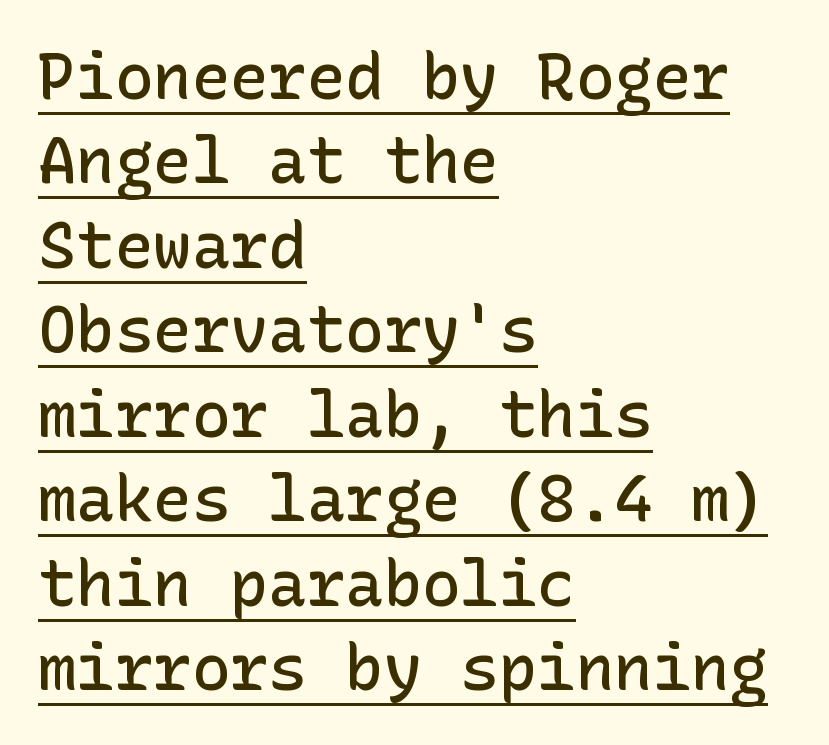
The image shows 64 px semibold sans-serif type, upright; set left-aligned, normal line spacing (1.32x), normal letter spacing, underlined; low stroke contrast and a medium x-height.
